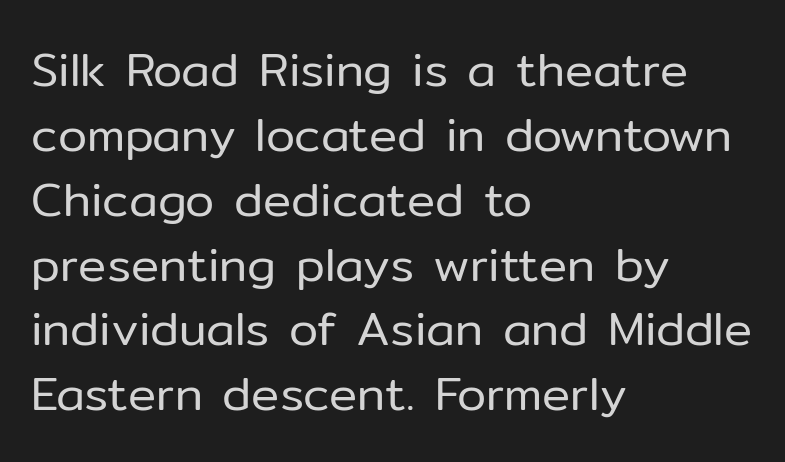
{"serif": "no", "italic": "no", "bold": "no", "weight": "regular", "width": "normal", "stroke_contrast": "low", "x_height": "medium", "monospaced": "no", "underline": "no", "align": "left", "line_spacing": "normal", "line_spacing_ratio": 1.38, "letter_spacing": "normal", "letter_spacing_em": 0.0, "glyph_px": 47}
